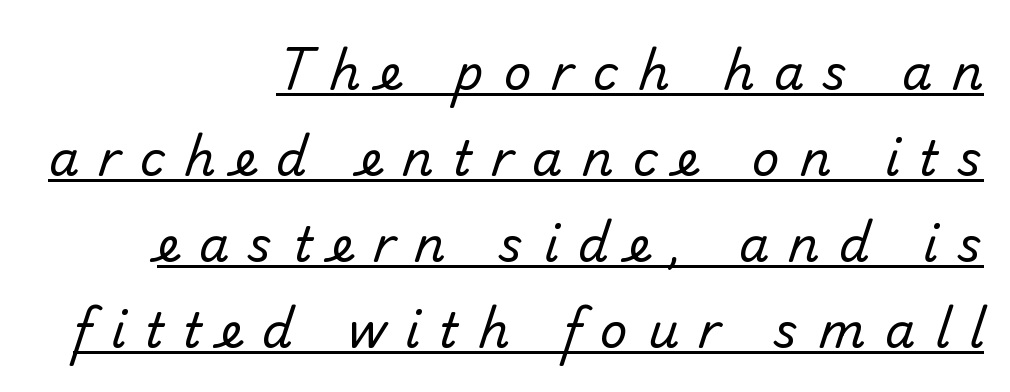
{"serif": "no", "bold": "no", "weight": "regular", "width": "normal", "stroke_contrast": "low", "x_height": "small", "monospaced": "no", "underline": "yes", "align": "right", "line_spacing_ratio": 1.79, "letter_spacing": "wide", "letter_spacing_em": 0.41, "glyph_px": 48}
